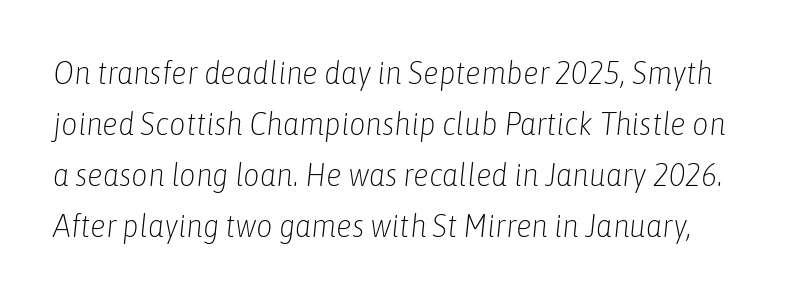
Q: Is the text bold? A: No.
Q: Is the text italic (slanted)? A: Yes, it leans right by about 6 degrees.
Q: Is the text underlined? A: No.
Q: Is the spacing between letters normal or unusually wide? A: Normal.
Q: Is the spacing between lines tight, normal or loose? A: Normal.
Q: Width (condensed, normal, or wide)? A: Condensed.
Q: Stroke contrast? A: Low.
Q: x-height? A: Medium.
Q: Monospaced? A: No.
